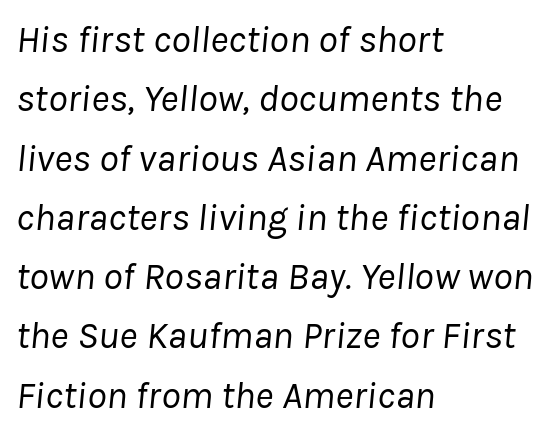
The image shows 39 px regular-weight type, italic (leaning right); set left-aligned, normal line spacing (1.52x), normal letter spacing, not underlined; low stroke contrast and a medium x-height.
